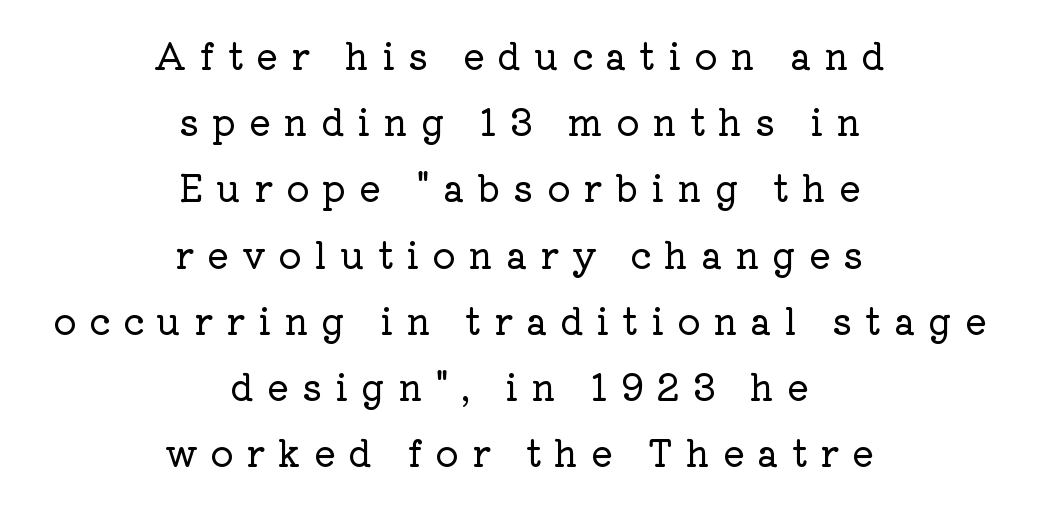
{"serif": "yes", "italic": "no", "width": "normal", "stroke_contrast": "low", "x_height": "medium", "monospaced": "no", "underline": "no", "align": "center", "line_spacing_ratio": 1.84, "letter_spacing": "wide", "letter_spacing_em": 0.36, "glyph_px": 36}
